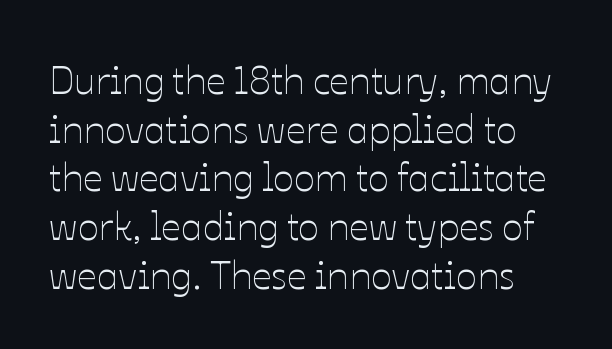
{"italic": "no", "bold": "no", "weight": "thin", "width": "normal", "stroke_contrast": "low", "x_height": "medium", "monospaced": "no", "underline": "no", "line_spacing": "normal", "line_spacing_ratio": 1.25, "letter_spacing": "normal", "letter_spacing_em": 0.0, "glyph_px": 39}
